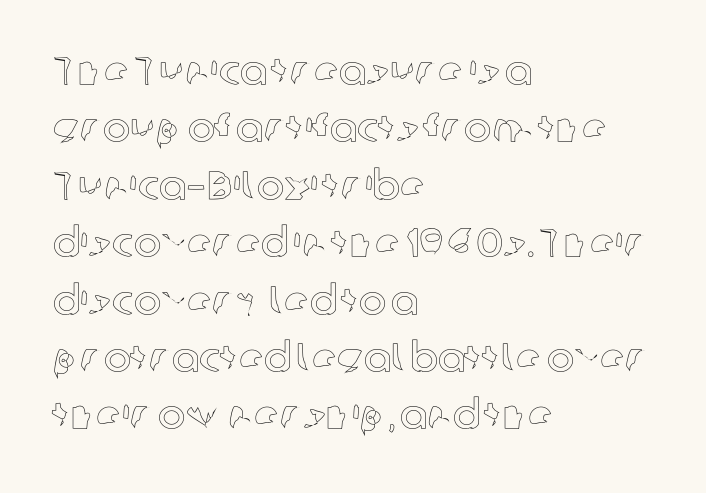
The image shows 41 px text type, upright; set left-aligned, normal line spacing (1.4x), normal letter spacing, not underlined; a medium x-height.
